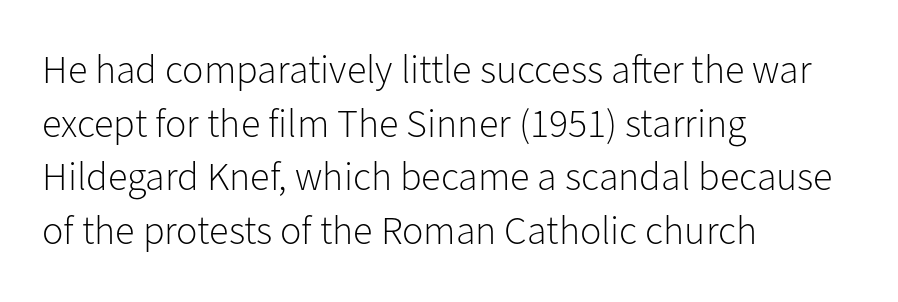
{"serif": "no", "italic": "no", "bold": "no", "weight": "light", "width": "normal", "stroke_contrast": "low", "x_height": "medium", "monospaced": "no", "underline": "no", "align": "left", "line_spacing": "normal", "line_spacing_ratio": 1.34, "letter_spacing": "normal", "letter_spacing_em": 0.0, "glyph_px": 40}
